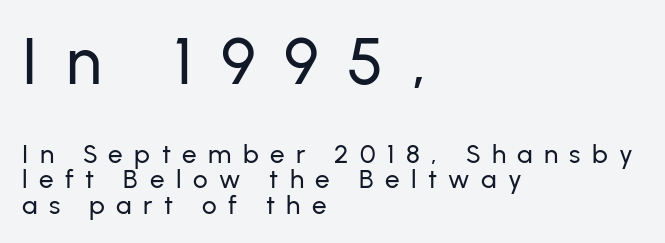
The line texture is sparse and dotted thanks to wide tracking. Serifs: no, the terminals of the letterforms are clean. Between these two stacked blocks, the higher one wins on size. You could barely slide anything between these rows. The space directly below the letters is spotless.
